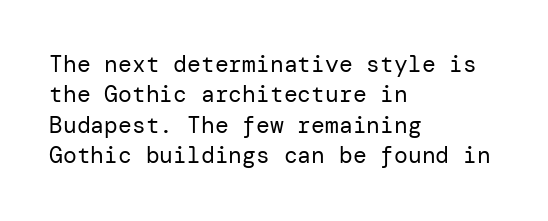
The image shows 23 px text type, upright; set left-aligned, normal line spacing (1.32x), normal letter spacing, not underlined.
